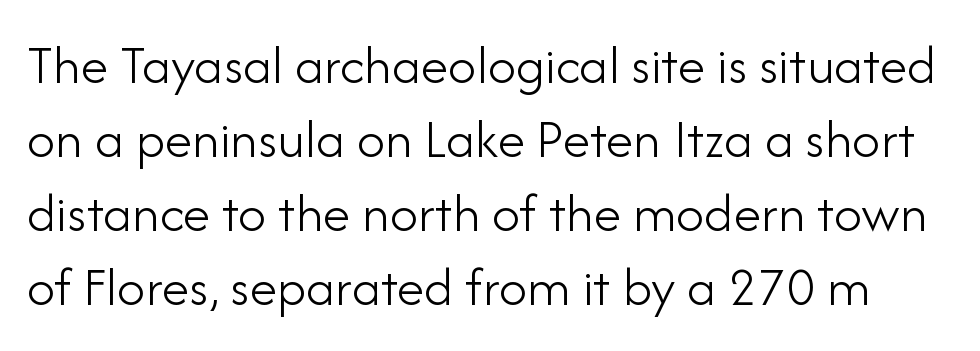
{"serif": "no", "italic": "no", "bold": "no", "weight": "light", "width": "normal", "stroke_contrast": "low", "x_height": "small", "monospaced": "no", "underline": "no", "line_spacing": "normal", "line_spacing_ratio": 1.32, "letter_spacing": "normal", "letter_spacing_em": 0.0, "glyph_px": 56}
